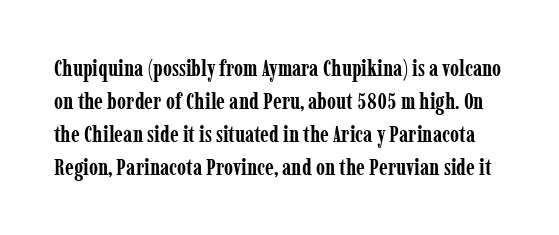
Q: Is the text bold? A: Yes.
Q: Is the text italic (slanted)? A: No, it is upright.
Q: Is the text underlined? A: No.
Q: Is the spacing between letters normal or unusually wide? A: Normal.
Q: Is the spacing between lines tight, normal or loose? A: Normal.
